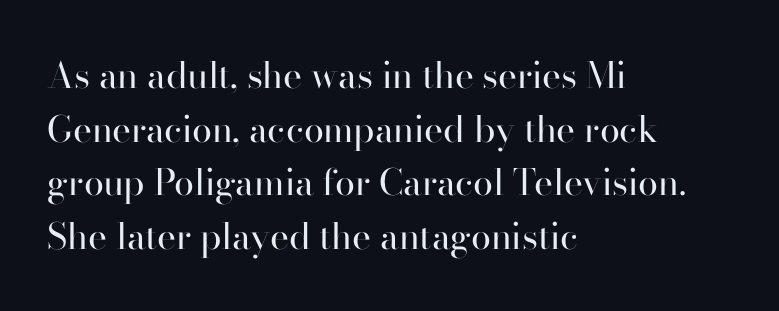
{"serif": "yes", "italic": "no", "bold": "no", "weight": "regular", "width": "normal", "stroke_contrast": "high", "x_height": "small", "monospaced": "no", "underline": "no", "align": "left", "line_spacing": "normal", "line_spacing_ratio": 1.49, "letter_spacing": "normal", "letter_spacing_em": 0.0, "glyph_px": 36}
